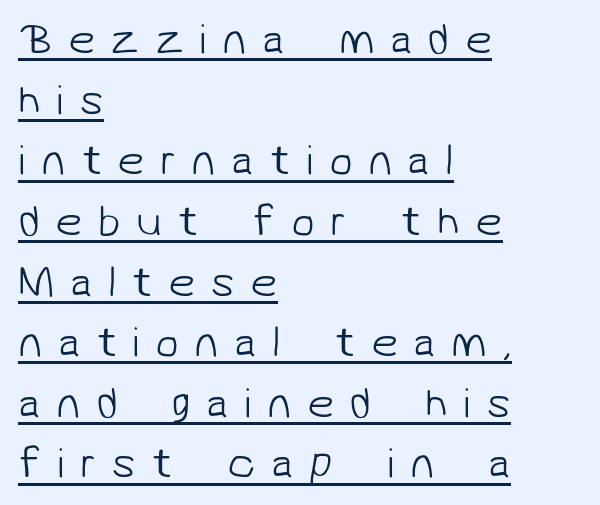
The image shows 43 px light sans-serif type; set left-aligned, normal line spacing (1.41x), unusually wide letter spacing (+0.36 em), underlined; low stroke contrast and a medium x-height.
